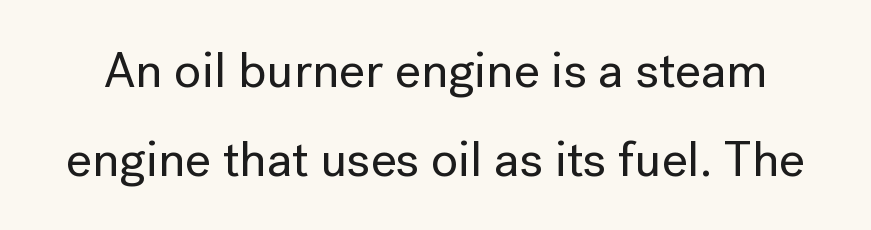
Is this a sans? Yes — the strokes have no serifs. Only glyphs here, with clear space below each row. The passage shown is typed in a proportional face where columns would drift. Every character sits straight up, as roman type does.
